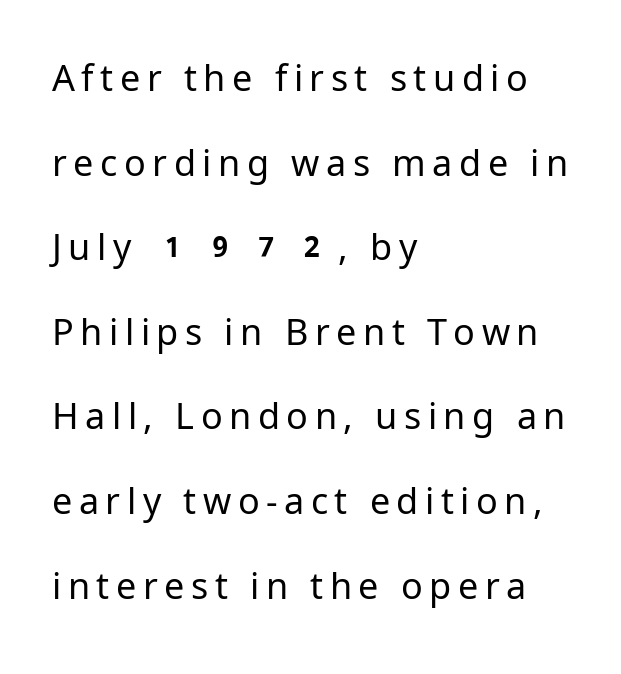
Q: Is the text bold? A: No.
Q: Is the text italic (slanted)? A: No, it is upright.
Q: Is the typeface a serif or a sans-serif typeface? A: Sans-serif.
Q: Is the text underlined? A: No.
Q: How is the paragraph aligned? A: Left-aligned.
Q: Is the spacing between lines tight, normal or loose? A: Loose.
Q: Width (condensed, normal, or wide)? A: Normal.
Q: Stroke contrast? A: Low.
Q: x-height? A: Medium.
Q: Monospaced? A: No.
